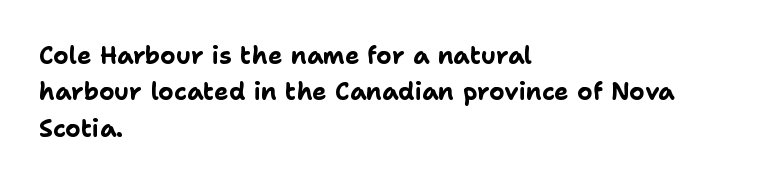
{"italic": "no", "bold": "yes", "underline": "no", "align": "left", "line_spacing": "normal", "line_spacing_ratio": 1.52, "letter_spacing": "normal", "letter_spacing_em": 0.0, "glyph_px": 24}
